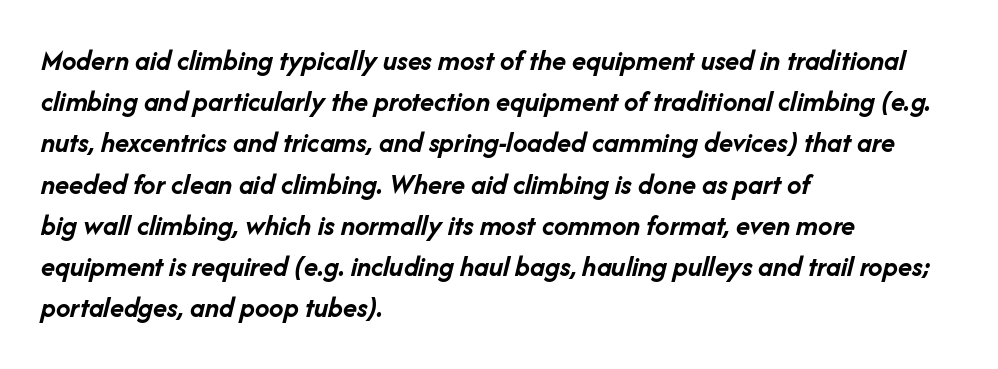
Q: Is the text bold? A: Yes.
Q: Is the text italic (slanted)? A: Yes, it leans right by about 14 degrees.
Q: Is the text underlined? A: No.
Q: How is the paragraph aligned? A: Left-aligned.
Q: Is the spacing between letters normal or unusually wide? A: Normal.
Q: Is the spacing between lines tight, normal or loose? A: Normal.
Q: Width (condensed, normal, or wide)? A: Normal.
Q: Stroke contrast? A: Low.
Q: x-height? A: Medium.
Q: Monospaced? A: No.
